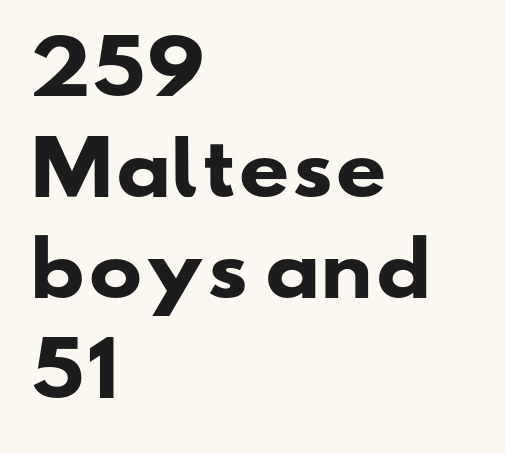
Q: Is the text bold? A: Yes.
Q: Is the typeface a serif or a sans-serif typeface? A: Sans-serif.
Q: Is the text underlined? A: No.
Q: How is the paragraph aligned? A: Left-aligned.
Q: Is the spacing between letters normal or unusually wide? A: Normal.
Q: Is the spacing between lines tight, normal or loose? A: Normal.
Q: Width (condensed, normal, or wide)? A: Wide.
Q: Stroke contrast? A: Low.
Q: x-height? A: Small.
Q: Monospaced? A: No.
